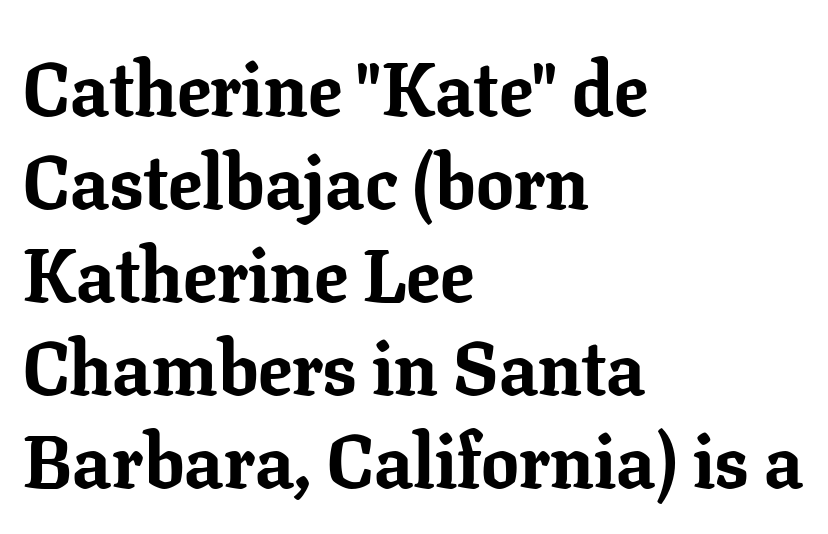
A classic flush-left, rag-right setting is used for this passage. Rule under the text: the space is simply empty. Spacing verdict: proportional, widths tailored to each character. Notice how the stems are strictly vertical — no italics here.
